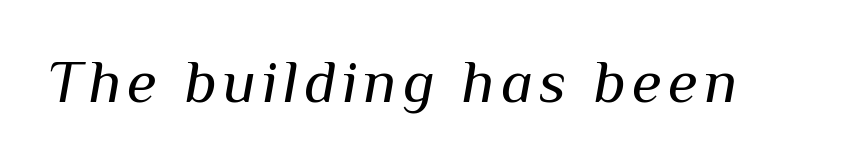
The image shows 61 px regular-weight type, italic (leaning right); set not underlined; medium stroke contrast and a medium x-height.
